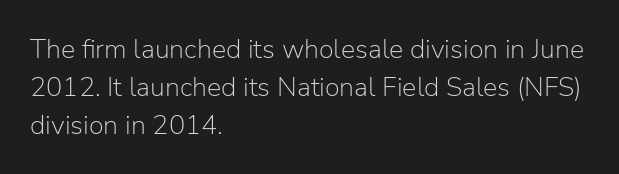
Short note: letters normally spaced. These lines are set flush left with a ragged right edge. The passage shown is not bold in any degree. Rows of type keep a routine distance in the vertical direction. This is the regular roman posture of the typeface.
